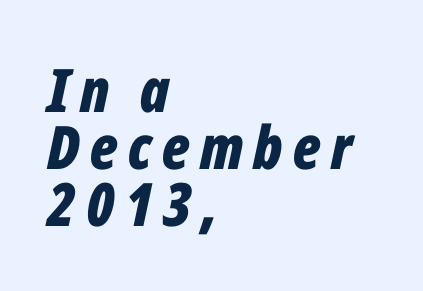
The image shows 60 px bold, condensed type, italic (leaning right); set left-aligned, tight line spacing (0.95x), not underlined; low stroke contrast and a medium x-height.
